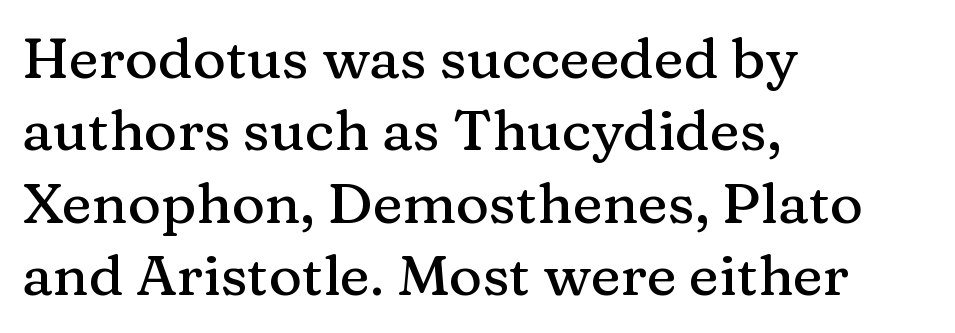
{"serif": "yes", "italic": "no", "width": "normal", "stroke_contrast": "medium", "x_height": "medium", "monospaced": "no", "underline": "no", "align": "left", "line_spacing": "normal", "line_spacing_ratio": 1.27, "letter_spacing": "normal", "letter_spacing_em": 0.0, "glyph_px": 57}
